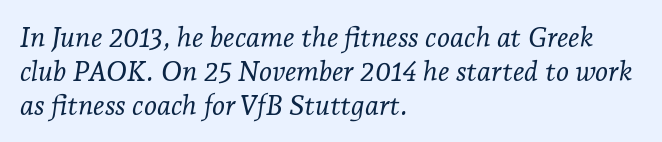
In terms of posture, this sample is oblique. Line starts are locked; line ends wander. Between one letter and the next there's only the usual sliver of space. No chunkiness to these letters — they're not bold. Proportional: the letters do not fall into vertical columns.
